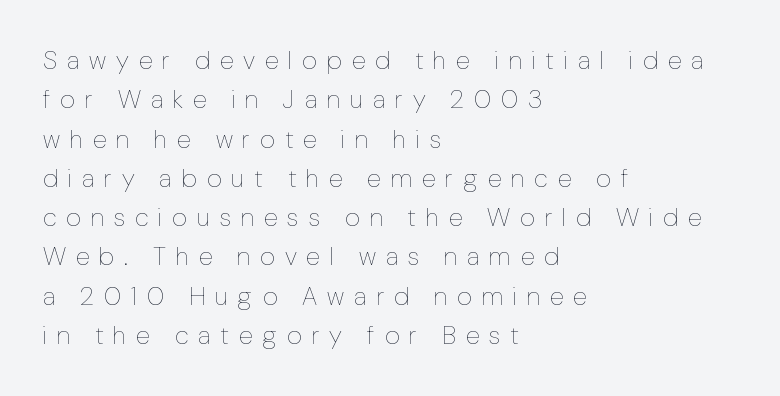
{"italic": "no", "bold": "no", "underline": "no", "align": "left", "line_spacing": "normal", "line_spacing_ratio": 1.51, "letter_spacing": "wide", "letter_spacing_em": 0.38, "glyph_px": 26}
